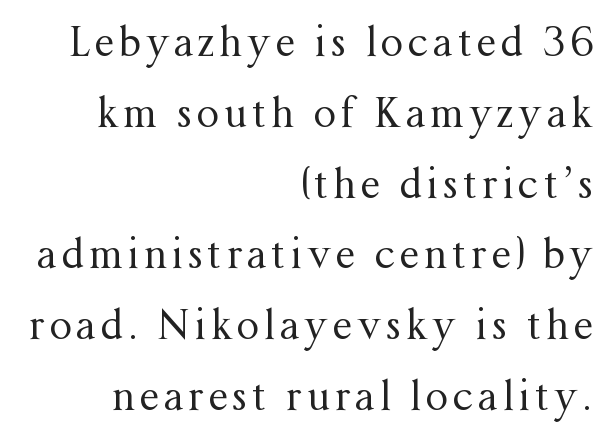
Q: Is the text bold? A: No.
Q: Is the text italic (slanted)? A: No, it is upright.
Q: Is the typeface a serif or a sans-serif typeface? A: Serif.
Q: Is the text underlined? A: No.
Q: How is the paragraph aligned? A: Right-aligned.
Q: Width (condensed, normal, or wide)? A: Normal.
Q: Stroke contrast? A: Medium.
Q: x-height? A: Medium.
Q: Monospaced? A: No.
